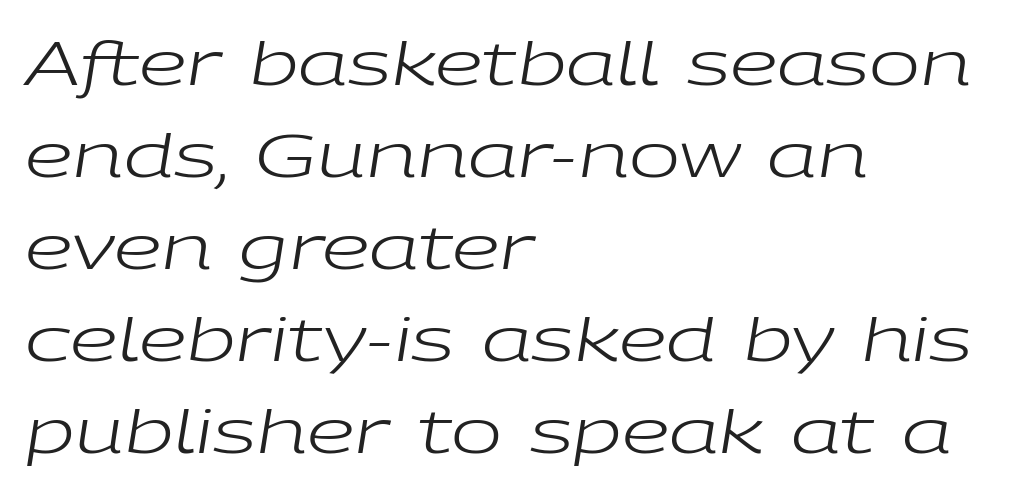
Q: Is the text bold? A: No.
Q: Is the text italic (slanted)? A: Yes, it leans right by about 9 degrees.
Q: Is the text underlined? A: No.
Q: How is the paragraph aligned? A: Left-aligned.
Q: Is the spacing between letters normal or unusually wide? A: Normal.
Q: Is the spacing between lines tight, normal or loose? A: Normal.
Q: Width (condensed, normal, or wide)? A: Wide.
Q: Stroke contrast? A: Low.
Q: x-height? A: Medium.
Q: Monospaced? A: No.
